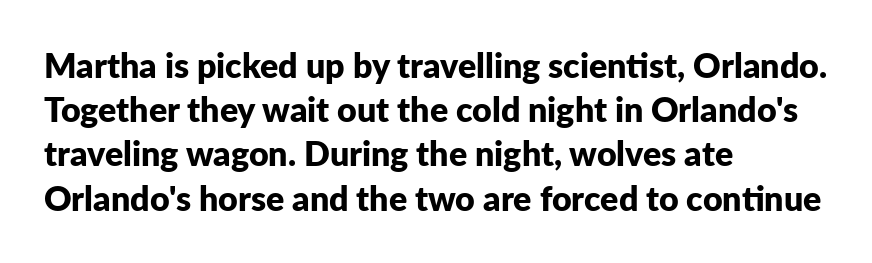
{"serif": "no", "italic": "no", "bold": "yes", "weight": "bold", "width": "normal", "stroke_contrast": "low", "x_height": "medium", "monospaced": "no", "underline": "no", "align": "left", "line_spacing": "normal", "line_spacing_ratio": 1.3, "letter_spacing": "normal", "letter_spacing_em": 0.0, "glyph_px": 34}
